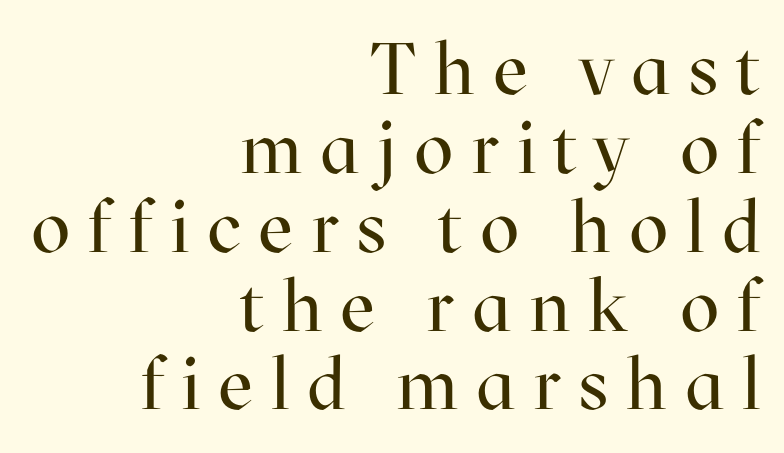
Q: Is the text bold? A: No.
Q: Is the text italic (slanted)? A: No, it is upright.
Q: Is the typeface a serif or a sans-serif typeface? A: Serif.
Q: Is the text underlined? A: No.
Q: How is the paragraph aligned? A: Right-aligned.
Q: Is the spacing between letters normal or unusually wide? A: Unusually wide.
Q: Is the spacing between lines tight, normal or loose? A: Tight.
Q: Width (condensed, normal, or wide)? A: Normal.
Q: Stroke contrast? A: High.
Q: x-height? A: Medium.
Q: Monospaced? A: No.
